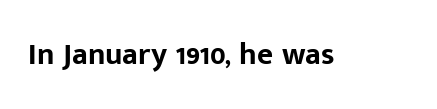
Q: Is the text bold? A: Yes.
Q: Is the text italic (slanted)? A: No, it is upright.
Q: Is the typeface a serif or a sans-serif typeface? A: Sans-serif.
Q: Is the text underlined? A: No.
Q: Is the spacing between letters normal or unusually wide? A: Normal.
Q: Width (condensed, normal, or wide)? A: Normal.
Q: Stroke contrast? A: Low.
Q: x-height? A: Medium.
Q: Monospaced? A: No.
